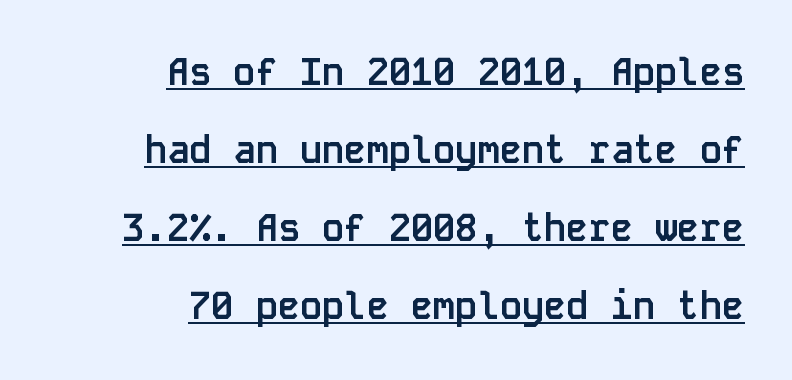
The image shows 37 px semibold sans-serif type, upright, monospaced; set right-aligned, loose line spacing (2.11x), normal letter spacing, underlined; low stroke contrast and a large x-height.
